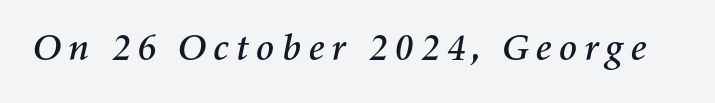
{"italic": "yes", "lean": "right", "slant_degrees": 11, "width": "normal", "stroke_contrast": "medium", "x_height": "medium", "monospaced": "no", "underline": "no", "glyph_px": 38}
